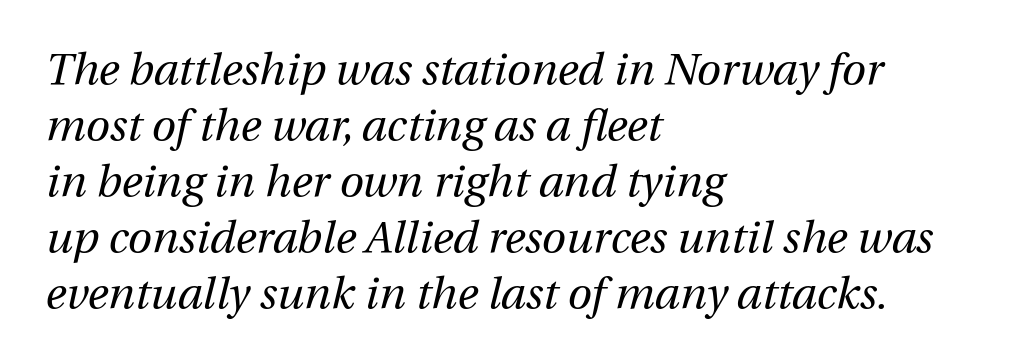
The image shows 44 px regular-weight type, italic (leaning right); set left-aligned, normal line spacing (1.27x), normal letter spacing, not underlined; medium stroke contrast and a medium x-height.
